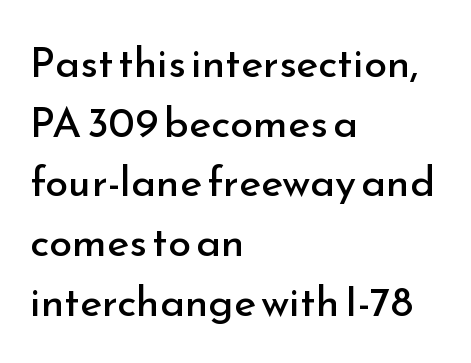
Q: Is the text bold? A: No.
Q: Is the text italic (slanted)? A: No, it is upright.
Q: Is the typeface a serif or a sans-serif typeface? A: Sans-serif.
Q: Is the text underlined? A: No.
Q: How is the paragraph aligned? A: Left-aligned.
Q: Is the spacing between letters normal or unusually wide? A: Normal.
Q: Is the spacing between lines tight, normal or loose? A: Normal.
Q: Width (condensed, normal, or wide)? A: Normal.
Q: Stroke contrast? A: Low.
Q: x-height? A: Small.
Q: Monospaced? A: No.
